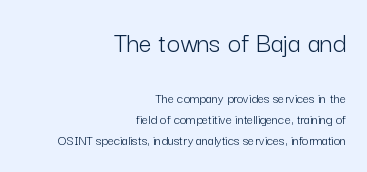
These lines are set flush right with a ragged left edge. The font's upright variant was chosen for this text. Is there much room between lines? A standard amount, neither cramped nor airy. You get the large type first, then a drop to smaller type.
